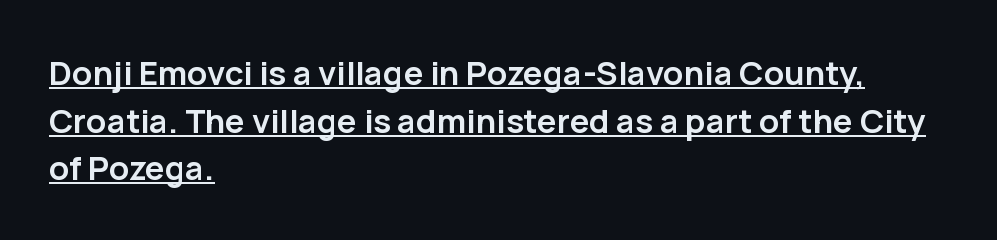
The image shows 33 px semibold sans-serif type, upright; set left-aligned, normal line spacing (1.44x), normal letter spacing, underlined; low stroke contrast and a medium x-height.
